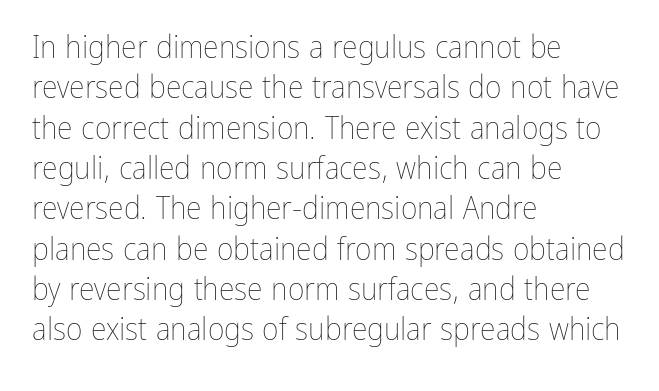
{"italic": "no", "bold": "no", "weight": "thin", "width": "condensed", "stroke_contrast": "low", "x_height": "medium", "monospaced": "no", "underline": "no", "align": "left", "line_spacing": "normal", "line_spacing_ratio": 1.26, "letter_spacing": "normal", "letter_spacing_em": 0.0, "glyph_px": 32}
